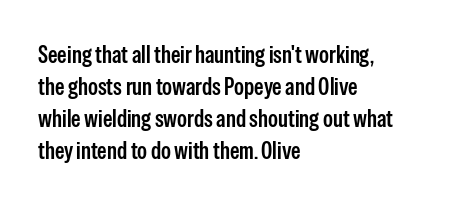
Q: Is the text bold? A: Semi-bold.
Q: Is the text italic (slanted)? A: No, it is upright.
Q: Is the text underlined? A: No.
Q: How is the paragraph aligned? A: Left-aligned.
Q: Is the spacing between letters normal or unusually wide? A: Normal.
Q: Is the spacing between lines tight, normal or loose? A: Normal.
